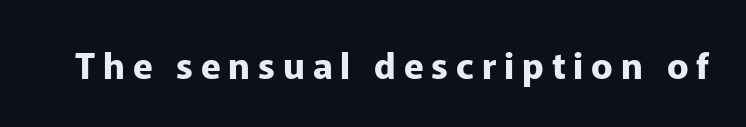
The image shows 36 px bold sans-serif type, upright; set unusually wide letter spacing (+0.22 em), not underlined; low stroke contrast and a medium x-height.
